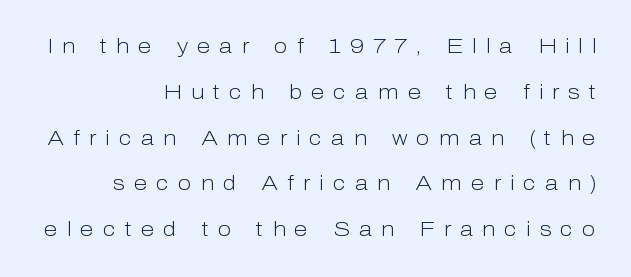
Students, note that the glyphs here are deliberately spaced far apart. Notice how the stems are strictly vertical — no italics here. The lines are quadded right. Check under the words: just untouched page.
